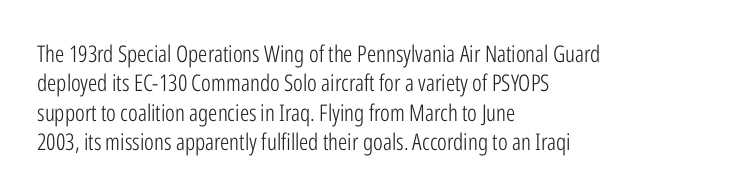
{"italic": "no", "bold": "no", "underline": "no", "align": "left", "line_spacing": "normal", "line_spacing_ratio": 1.28, "letter_spacing": "normal", "letter_spacing_em": 0.0, "glyph_px": 23}
